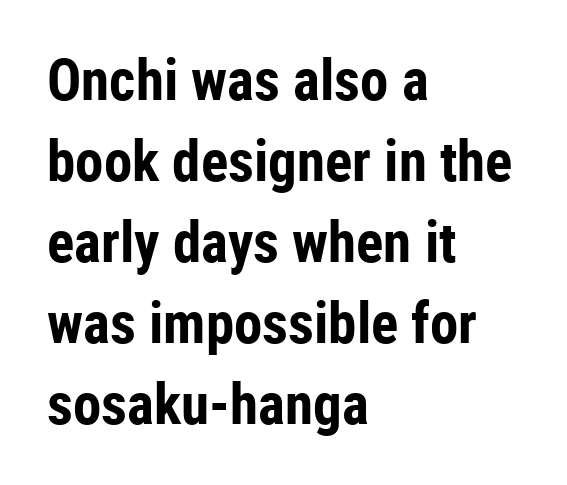
The image shows 57 px bold, condensed sans-serif type, upright; set left-aligned, normal line spacing (1.42x), normal letter spacing, not underlined; low stroke contrast and a medium x-height.
